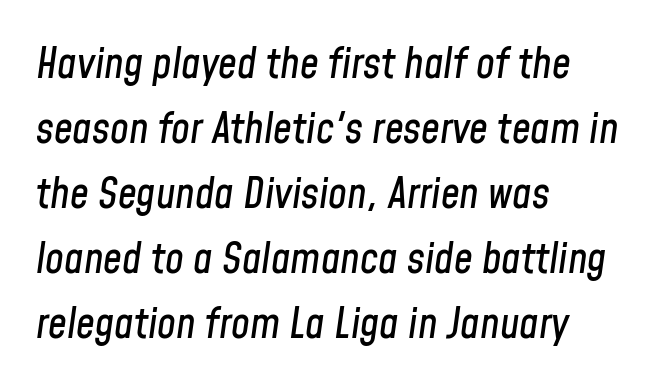
Q: Is the text italic (slanted)? A: Yes, it leans right by about 8 degrees.
Q: Is the text underlined? A: No.
Q: How is the paragraph aligned? A: Left-aligned.
Q: Is the spacing between letters normal or unusually wide? A: Normal.
Q: Is the spacing between lines tight, normal or loose? A: Normal.
Q: Width (condensed, normal, or wide)? A: Condensed.
Q: Stroke contrast? A: Low.
Q: x-height? A: Medium.
Q: Monospaced? A: No.
